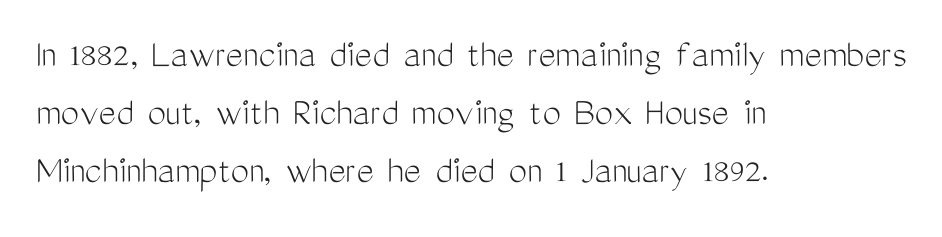
Character widths vary here, with narrow letters taking less room than wide ones. These glyphs show unthickened strokes, regular width or finer. Students, note that the glyphs here touch the page at normal intervals. A typesetter would mark this as roman, not italic. In terms of leading, this rendering sits right in the middle.
